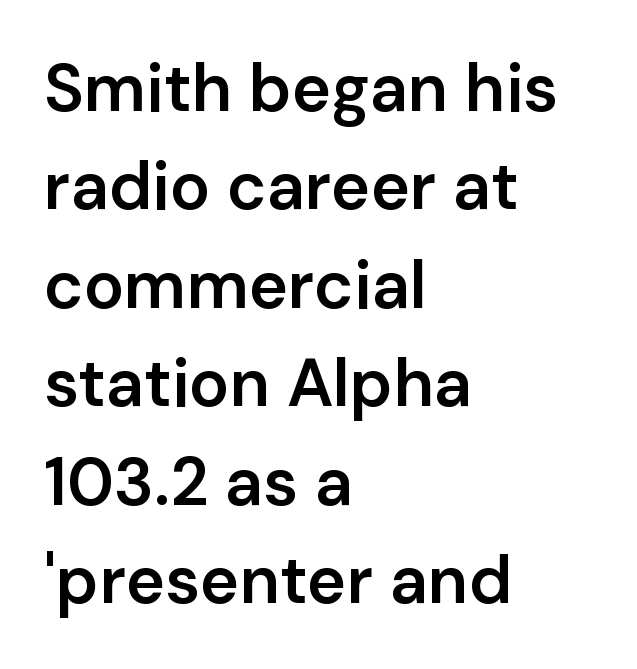
Q: Is the text bold? A: Semi-bold.
Q: Is the text italic (slanted)? A: No, it is upright.
Q: Is the typeface a serif or a sans-serif typeface? A: Sans-serif.
Q: Is the text underlined? A: No.
Q: How is the paragraph aligned? A: Left-aligned.
Q: Is the spacing between letters normal or unusually wide? A: Normal.
Q: Is the spacing between lines tight, normal or loose? A: Normal.
Q: Width (condensed, normal, or wide)? A: Normal.
Q: Stroke contrast? A: Low.
Q: x-height? A: Medium.
Q: Monospaced? A: No.
